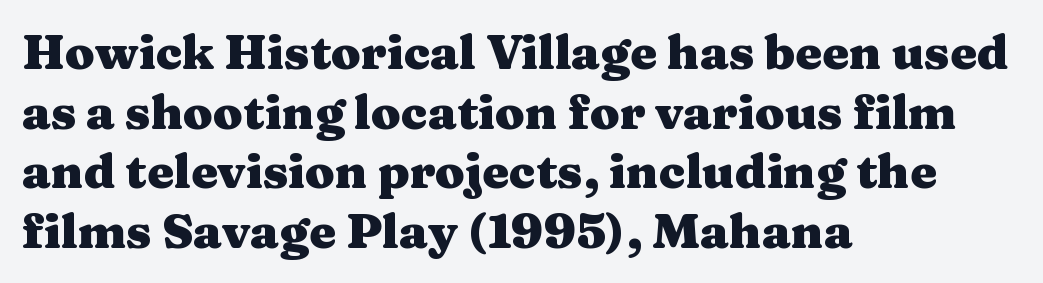
The image shows 48 px heavy, wide serif type, upright; set left-aligned, line spacing 1.24x, normal letter spacing, not underlined; medium stroke contrast and a medium x-height.
